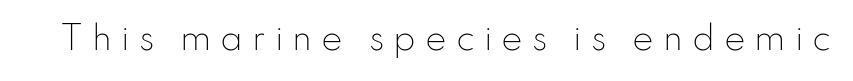
The image shows 32 px light sans-serif type, upright; set unusually wide letter spacing (+0.28 em), not underlined; low stroke contrast and a small x-height.
